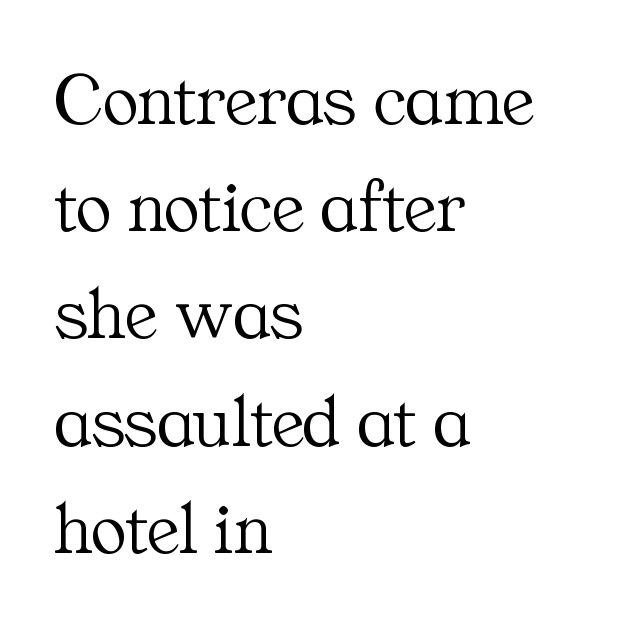
Observe the serifs anchoring each vertical stroke in this sample. In terms of posture, this sample is upright. The paragraph shown leans on its left margin. The letters advance in unequal steps, a hallmark of proportional type.
